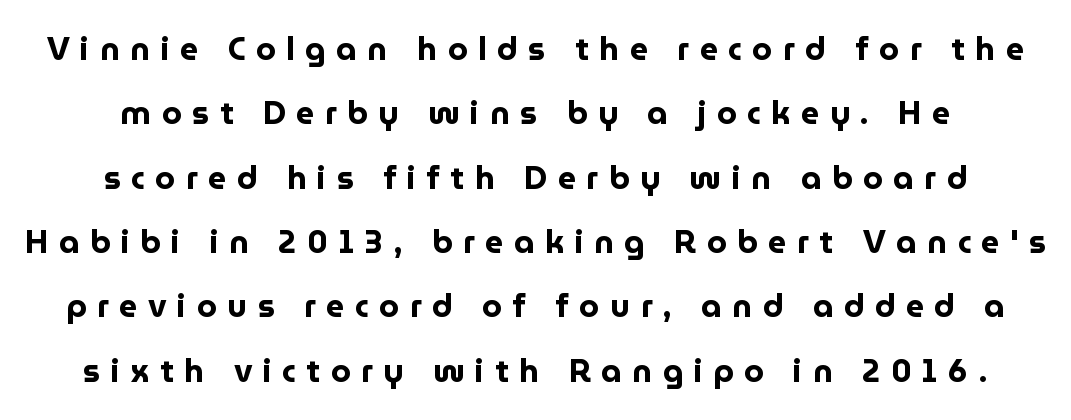
The image shows 32 px bold sans-serif type, upright; set centered, loose line spacing (2.01x), unusually wide letter spacing (+0.33 em), not underlined; low stroke contrast and a medium x-height.
